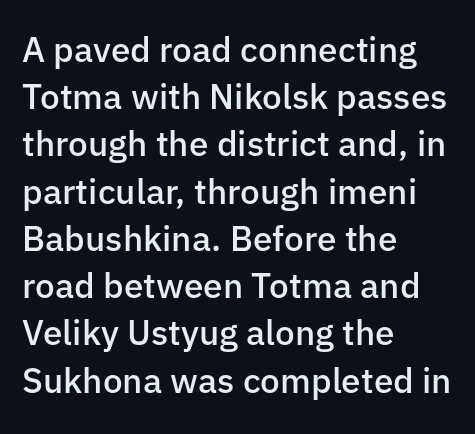
{"serif": "no", "italic": "no", "bold": "semi", "weight": "semibold", "width": "normal", "stroke_contrast": "low", "x_height": "medium", "monospaced": "no", "underline": "no", "align": "left", "line_spacing": "normal", "line_spacing_ratio": 1.35, "letter_spacing": "normal", "letter_spacing_em": 0.0, "glyph_px": 35}
